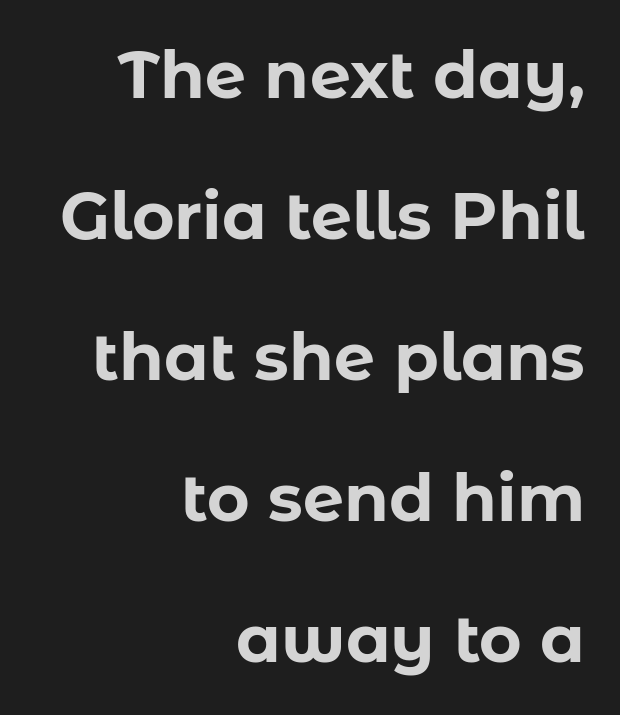
The image shows 65 px bold sans-serif type, upright; set right-aligned, loose line spacing (2.17x), normal letter spacing, not underlined; low stroke contrast and a medium x-height.
